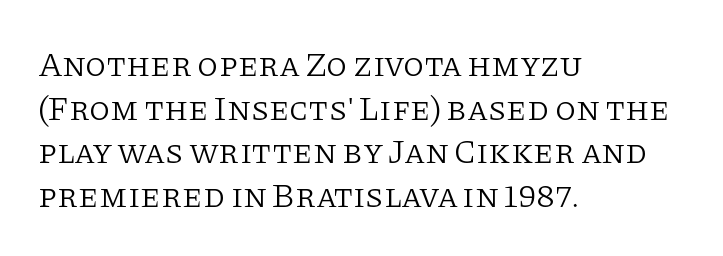
{"serif": "yes", "italic": "no", "bold": "no", "weight": "light", "width": "normal", "stroke_contrast": "low", "x_height": "large", "monospaced": "no", "underline": "no", "align": "left", "line_spacing": "normal", "line_spacing_ratio": 1.28, "letter_spacing": "normal", "letter_spacing_em": 0.0, "glyph_px": 34}
